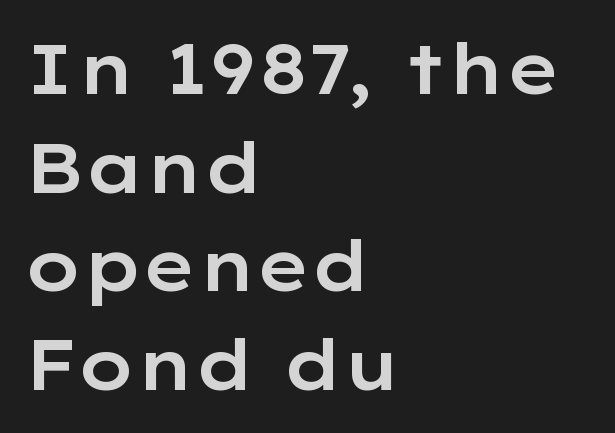
{"serif": "no", "italic": "no", "width": "wide", "stroke_contrast": "low", "x_height": "medium", "monospaced": "no", "underline": "no", "align": "left", "line_spacing": "normal", "line_spacing_ratio": 1.41, "letter_spacing": "normal", "letter_spacing_em": 0.0, "glyph_px": 70}
